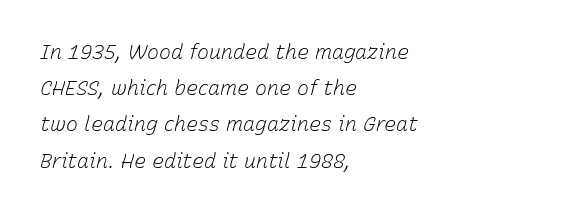
Q: Is the text bold? A: No.
Q: Is the text italic (slanted)? A: Yes, it leans right by about 15 degrees.
Q: Is the text underlined? A: No.
Q: How is the paragraph aligned? A: Left-aligned.
Q: Is the spacing between letters normal or unusually wide? A: Normal.
